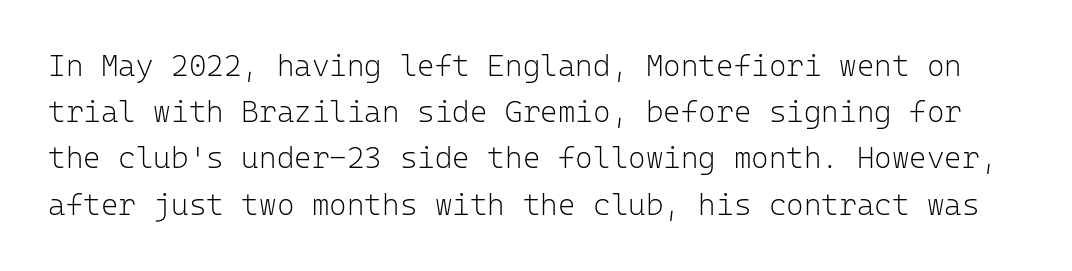
{"serif": "no", "italic": "no", "bold": "no", "weight": "light", "width": "normal", "stroke_contrast": "low", "x_height": "medium", "monospaced": "yes", "underline": "no", "line_spacing": "normal", "line_spacing_ratio": 1.54, "letter_spacing": "normal", "letter_spacing_em": 0.0, "glyph_px": 30}
